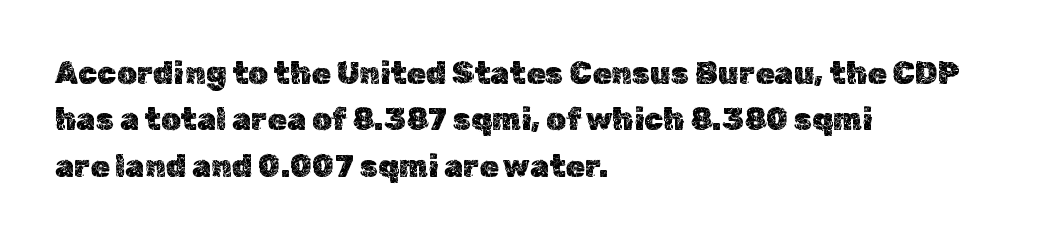
The typography opts for an upright posture over an oblique one. This sample is left-justified, so line endings fall wherever the words run out. The letters sit at their default tracking, neither squeezed nor spread. Plain, unruled lines of type. These lines are rendered in a variable-pitch font.
